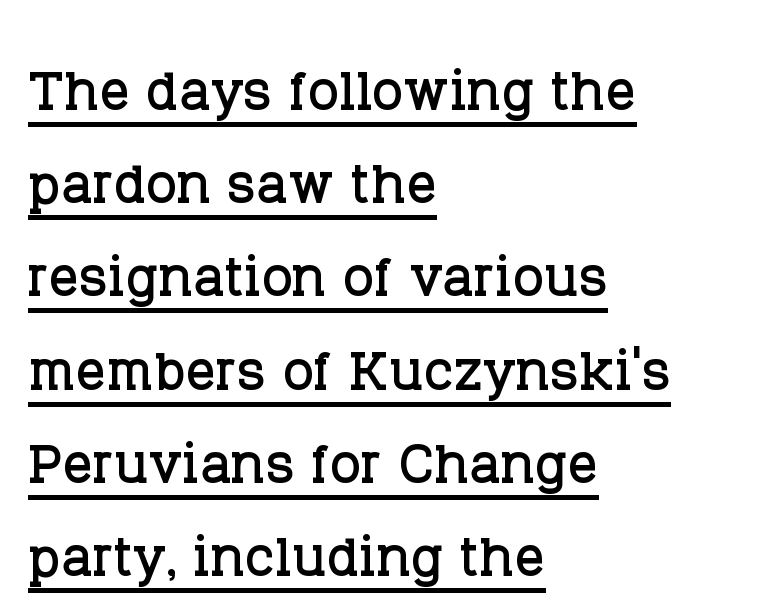
Q: Is the text italic (slanted)? A: No, it is upright.
Q: Is the typeface a serif or a sans-serif typeface? A: Serif.
Q: Is the text underlined? A: Yes.
Q: How is the paragraph aligned? A: Left-aligned.
Q: Is the spacing between letters normal or unusually wide? A: Normal.
Q: Is the spacing between lines tight, normal or loose? A: Normal.
Q: Width (condensed, normal, or wide)? A: Normal.
Q: Stroke contrast? A: Low.
Q: x-height? A: Large.
Q: Monospaced? A: No.
